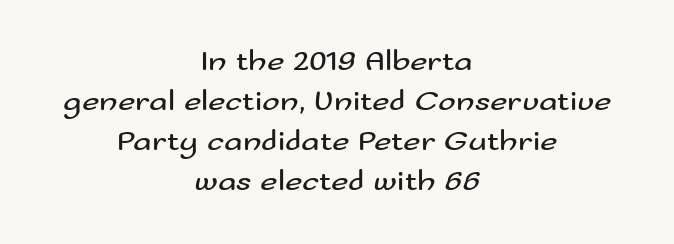
Is the block centered? Yes — each line is placed symmetrically about the middle. The horizontal fit of the characters is conventional and even. Varying glyph widths throughout — classic text-font behaviour. The passage shown is not bold in any degree. Leading: standard. Font category for this specimen: sans-serif.
